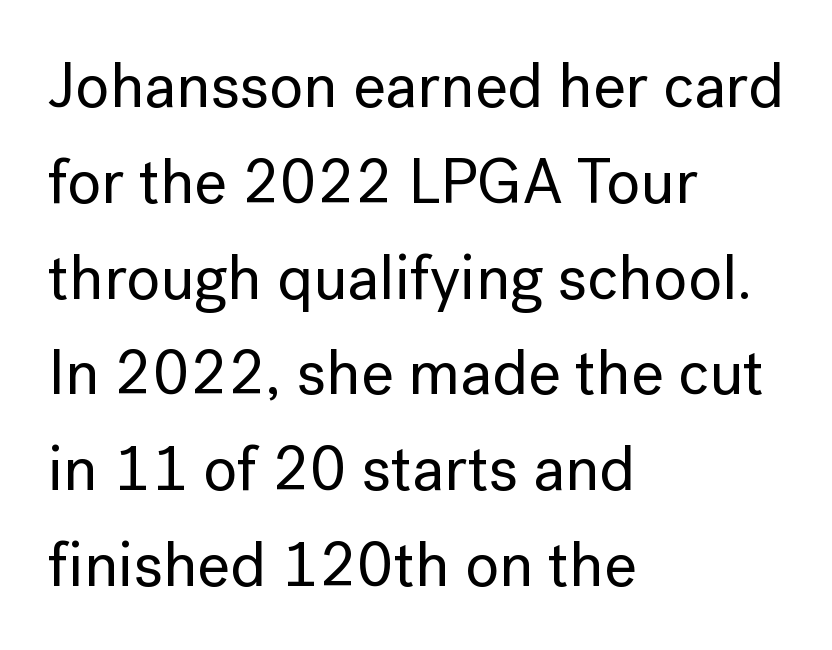
The image shows 63 px sans-serif type, upright; set left-aligned, normal line spacing (1.52x), normal letter spacing, not underlined; low stroke contrast and a medium x-height.
